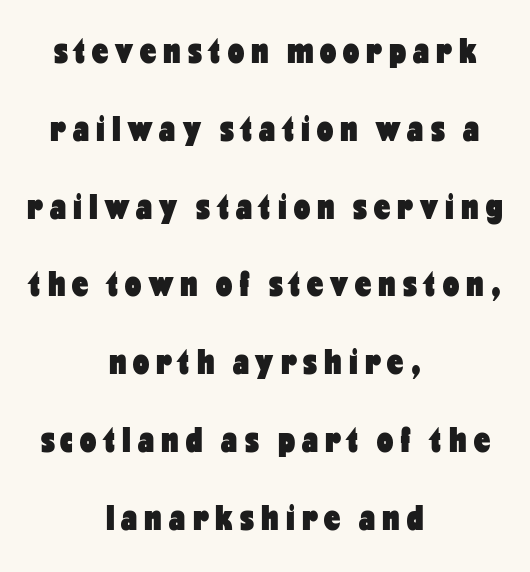
{"serif": "no", "italic": "no", "bold": "yes", "weight": "heavy", "width": "condensed", "stroke_contrast": "low", "x_height": "medium", "monospaced": "no", "underline": "no", "align": "center", "line_spacing": "loose", "line_spacing_ratio": 2.16, "letter_spacing": "wide", "letter_spacing_em": 0.2, "glyph_px": 36}
